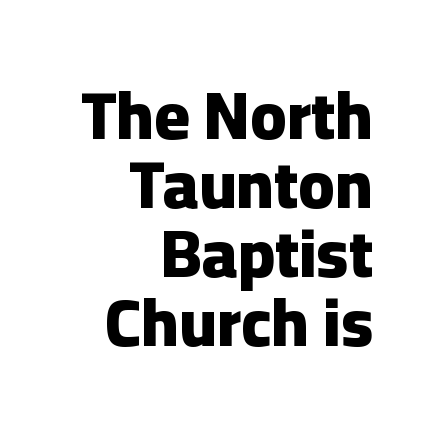
The image shows 67 px heavy sans-serif type, upright; set right-aligned, tight line spacing (1.03x), normal letter spacing, not underlined; low stroke contrast and a medium x-height.
